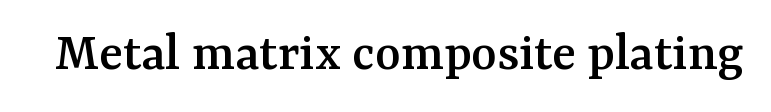
A typesetter would call this proportional, since set widths differ per character. The line texture is even and compact thanks to regular tracking. Does the lettering tilt? It doesn't — this is upright. The baseline area is clear. The type family on display is of the serif kind.
